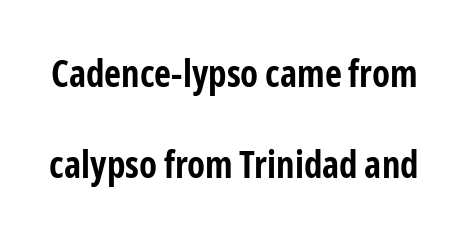
Q: Is the text bold? A: Yes.
Q: Is the text italic (slanted)? A: No, it is upright.
Q: Is the typeface a serif or a sans-serif typeface? A: Sans-serif.
Q: Is the text underlined? A: No.
Q: Is the spacing between letters normal or unusually wide? A: Normal.
Q: Is the spacing between lines tight, normal or loose? A: Loose.
Q: Width (condensed, normal, or wide)? A: Condensed.
Q: Stroke contrast? A: Low.
Q: x-height? A: Medium.
Q: Monospaced? A: No.
